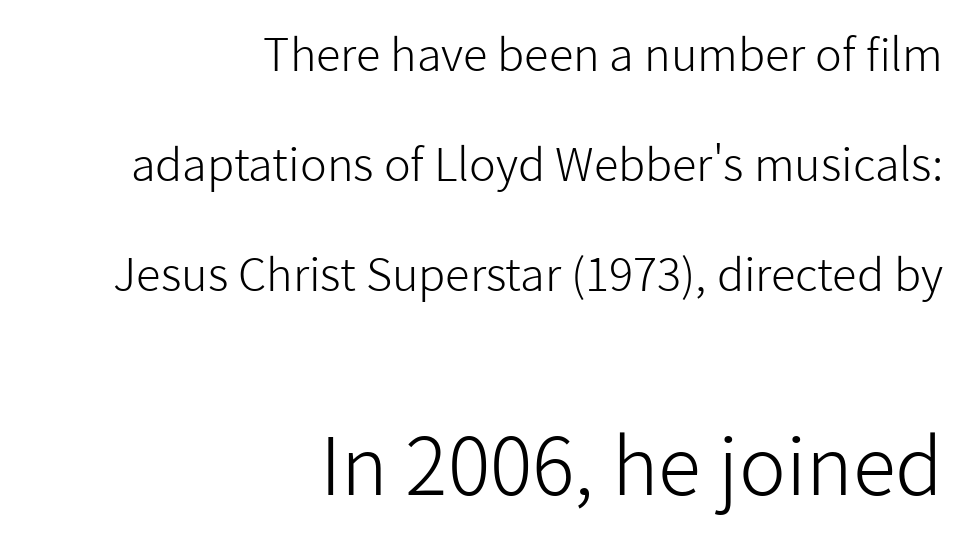
The image shows 79 px light sans-serif type, upright; set right-aligned, loose line spacing (2.45x), normal letter spacing, not underlined; the second (bottom) block is 1.76x larger; low stroke contrast and a medium x-height.
